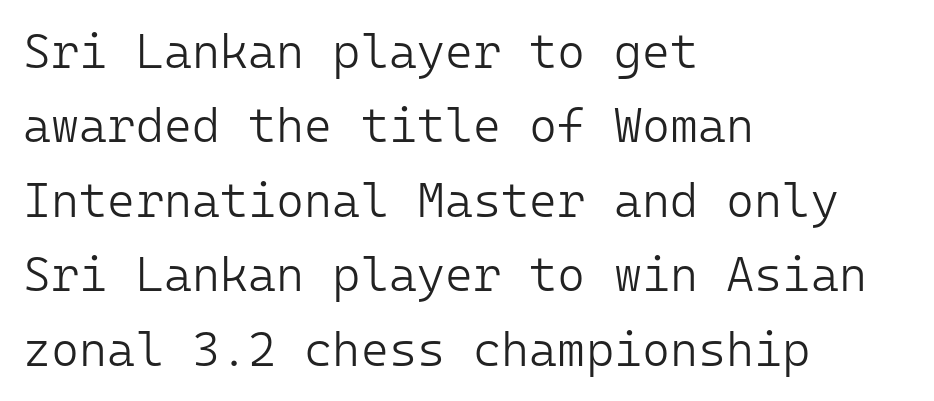
The image shows 48 px light sans-serif type, upright, monospaced; set left-aligned, normal line spacing (1.55x), normal letter spacing, not underlined; low stroke contrast and a medium x-height.
